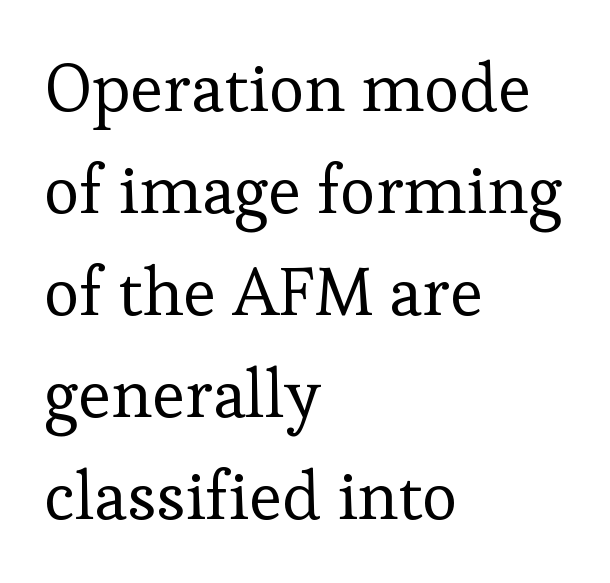
The image shows 68 px regular-weight serif type, upright; set left-aligned, normal line spacing (1.5x), normal letter spacing, not underlined; low stroke contrast and a medium x-height.
